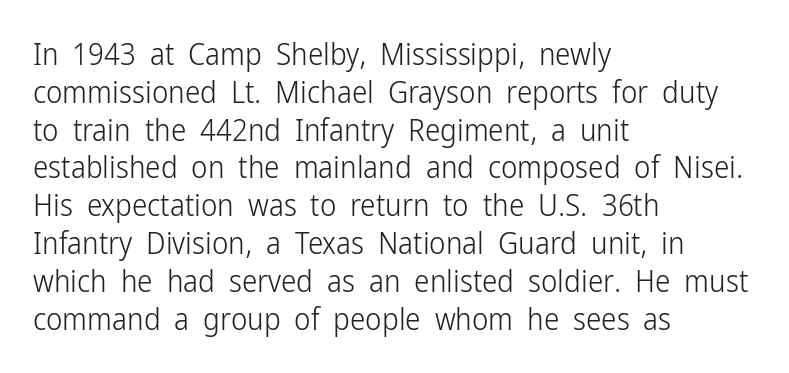
{"serif": "no", "italic": "no", "bold": "no", "weight": "light", "width": "condensed", "stroke_contrast": "low", "x_height": "medium", "monospaced": "no", "underline": "no", "align": "left", "line_spacing_ratio": 1.22, "letter_spacing": "normal", "letter_spacing_em": 0.0, "glyph_px": 31}
